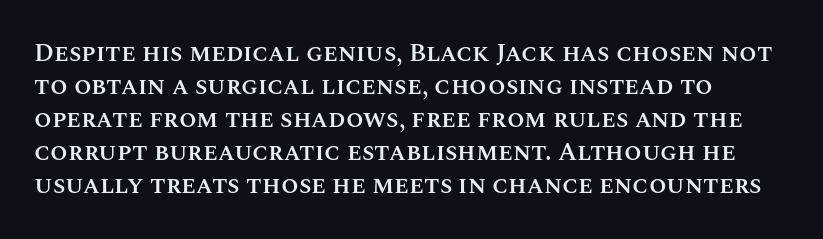
Q: Is the text bold? A: Semi-bold.
Q: Is the text italic (slanted)? A: No, it is upright.
Q: Is the text underlined? A: No.
Q: How is the paragraph aligned? A: Left-aligned.
Q: Is the spacing between letters normal or unusually wide? A: Normal.
Q: Is the spacing between lines tight, normal or loose? A: Normal.
